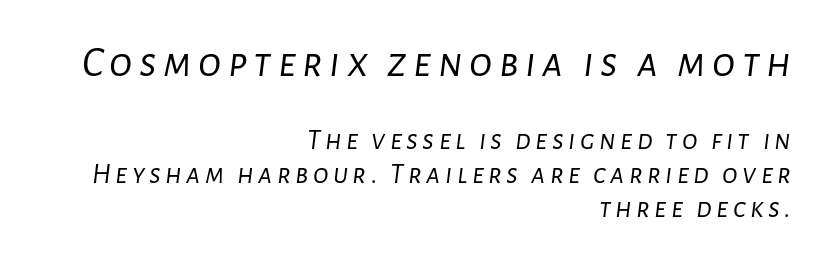
The image shows 43 px light type, italic (leaning right); set right-aligned, line spacing 1.16x, not underlined; the first (top) block is 1.48x larger; low stroke contrast and a medium x-height.
